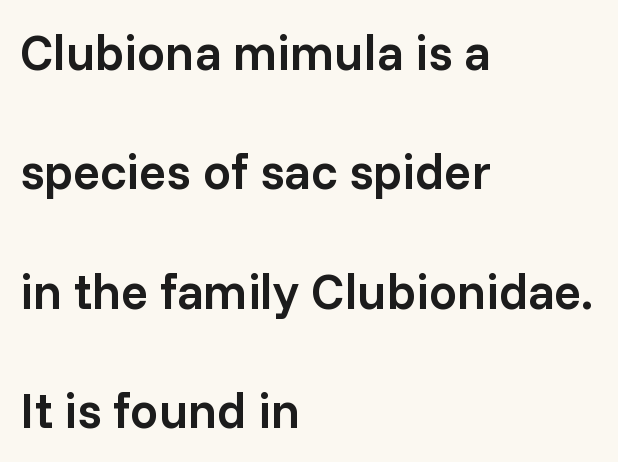
{"serif": "no", "italic": "no", "bold": "semi", "weight": "semibold", "width": "normal", "stroke_contrast": "low", "x_height": "medium", "monospaced": "no", "underline": "no", "align": "left", "line_spacing": "loose", "line_spacing_ratio": 2.39, "letter_spacing": "normal", "letter_spacing_em": 0.0, "glyph_px": 50}
